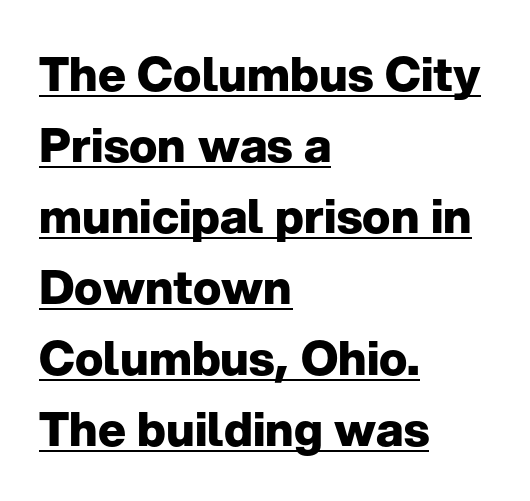
{"serif": "no", "italic": "no", "bold": "yes", "weight": "heavy", "width": "normal", "stroke_contrast": "low", "x_height": "medium", "monospaced": "no", "underline": "yes", "align": "left", "line_spacing": "normal", "line_spacing_ratio": 1.51, "letter_spacing": "normal", "letter_spacing_em": 0.0, "glyph_px": 47}
